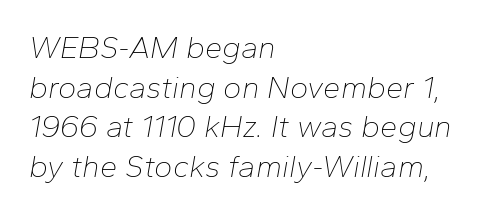
{"italic": "yes", "lean": "right", "slant_degrees": 10, "bold": "no", "weight": "thin", "width": "normal", "stroke_contrast": "low", "x_height": "medium", "monospaced": "no", "underline": "no", "align": "left", "line_spacing": "normal", "line_spacing_ratio": 1.28, "letter_spacing": "normal", "letter_spacing_em": 0.0, "glyph_px": 31}
